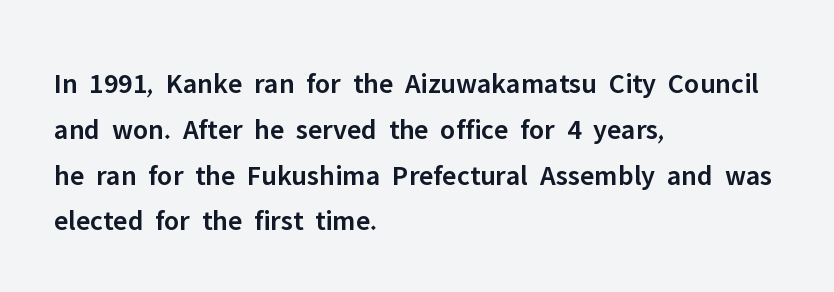
The image shows 29 px semibold sans-serif type, upright; set left-aligned, normal line spacing (1.58x), normal letter spacing, not underlined; low stroke contrast and a medium x-height.
